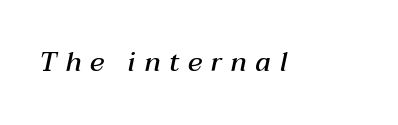
It's the slanting kind of type. Does extra space separate the letters? Yes, quite a lot of it. Glance below the letters and you will spot only blank space. Stroke thickness is moderately raised; the sample reads as semibold.
